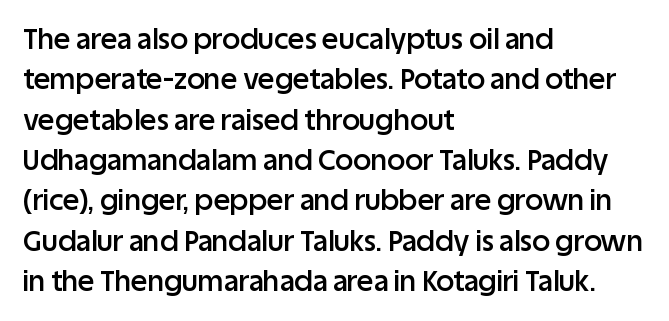
Weight: semibold (demi). Vertical spacing — default. Posture: vertical. Notice how the passage keeps a crisp vertical edge on the left only. The passage shown is typed in a proportional face where columns would drift. Observe the absence of serifs on each vertical stroke in this sample.
